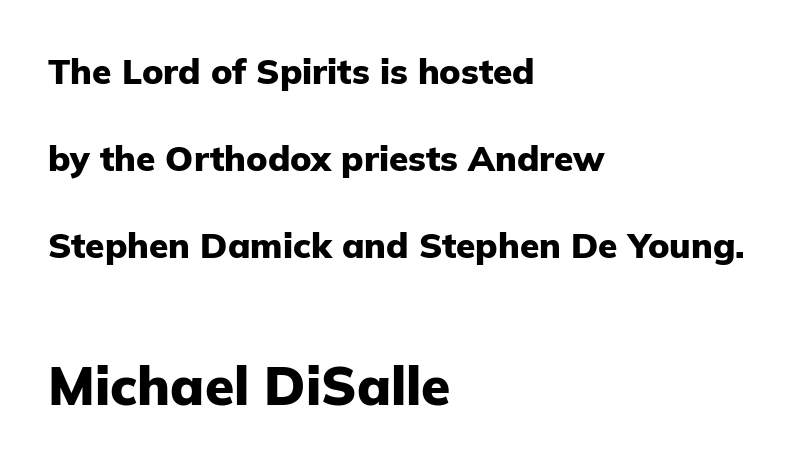
{"serif": "no", "italic": "no", "bold": "yes", "weight": "heavy", "width": "normal", "stroke_contrast": "low", "x_height": "medium", "monospaced": "no", "underline": "no", "align": "left", "line_spacing": "loose", "line_spacing_ratio": 2.48, "letter_spacing": "normal", "letter_spacing_em": 0.0, "larger_block": "second", "size_ratio": 1.51, "glyph_px": 53}
